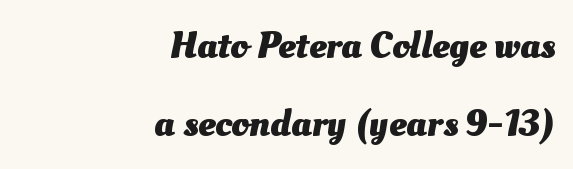
{"bold": "yes", "weight": "heavy", "width": "normal", "stroke_contrast": "medium", "x_height": "small", "monospaced": "no", "underline": "no", "align": "right", "line_spacing": "loose", "line_spacing_ratio": 1.99, "letter_spacing": "normal", "letter_spacing_em": 0.0, "glyph_px": 39}
